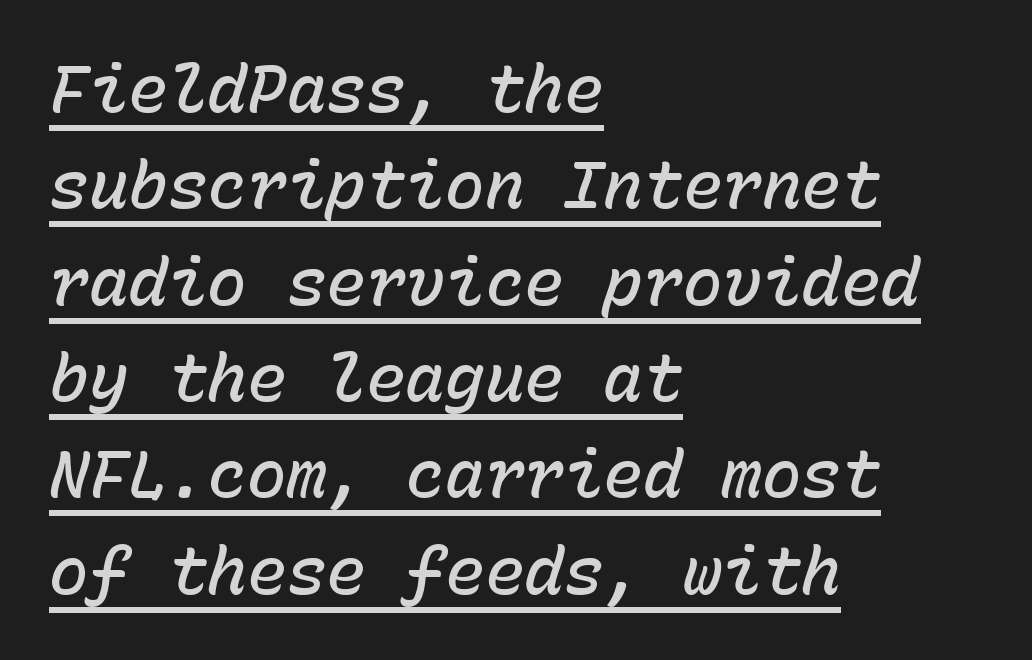
The specimen reads as italic at a glance. Do the characters align in a grid? Yes, the font is monospaced. Default kerning and tracking; the words read as compact shapes. Line spacing here is normal.
